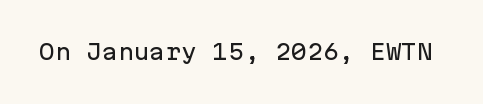
The image shows 21 px text type, upright; set normal letter spacing, not underlined.
